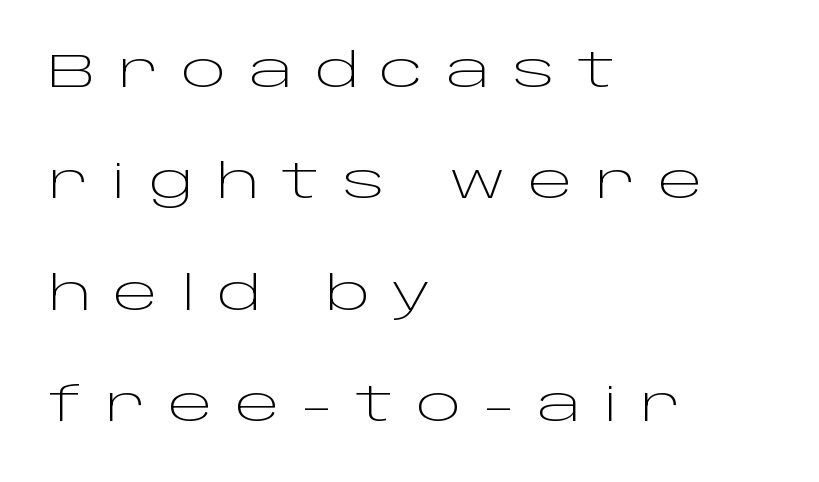
Q: Is the text bold? A: No.
Q: Is the text italic (slanted)? A: No, it is upright.
Q: Is the typeface a serif or a sans-serif typeface? A: Sans-serif.
Q: Is the text underlined? A: No.
Q: How is the paragraph aligned? A: Left-aligned.
Q: Is the spacing between letters normal or unusually wide? A: Unusually wide.
Q: Is the spacing between lines tight, normal or loose? A: Loose.
Q: Width (condensed, normal, or wide)? A: Wide.
Q: Stroke contrast? A: Low.
Q: x-height? A: Large.
Q: Monospaced? A: No.
